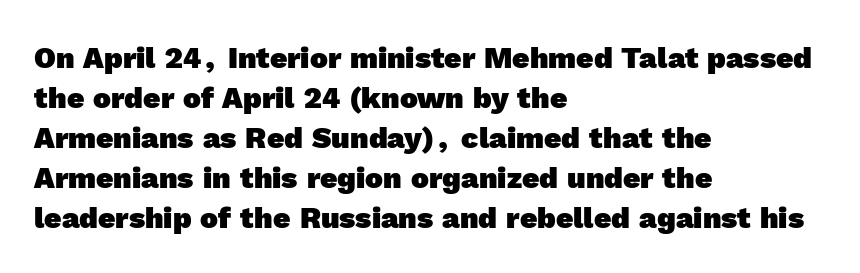
You could call the tracking neutral — neither tight nor loose. Serifs: no, the terminals of the letterforms are clean. The glyphs are unaccompanied by any horizontal stroke below them. The line-height multiplier appears to be the usual default.
